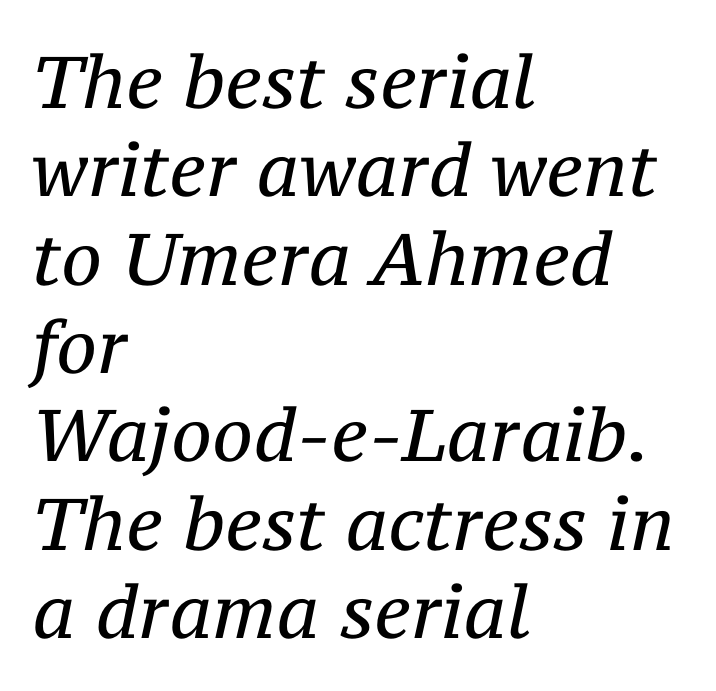
{"serif": "yes", "italic": "yes", "lean": "right", "slant_degrees": 12, "bold": "no", "weight": "regular", "width": "normal", "stroke_contrast": "medium", "x_height": "medium", "monospaced": "no", "underline": "no", "align": "left", "line_spacing_ratio": 1.21, "letter_spacing": "normal", "letter_spacing_em": 0.0, "glyph_px": 73}
